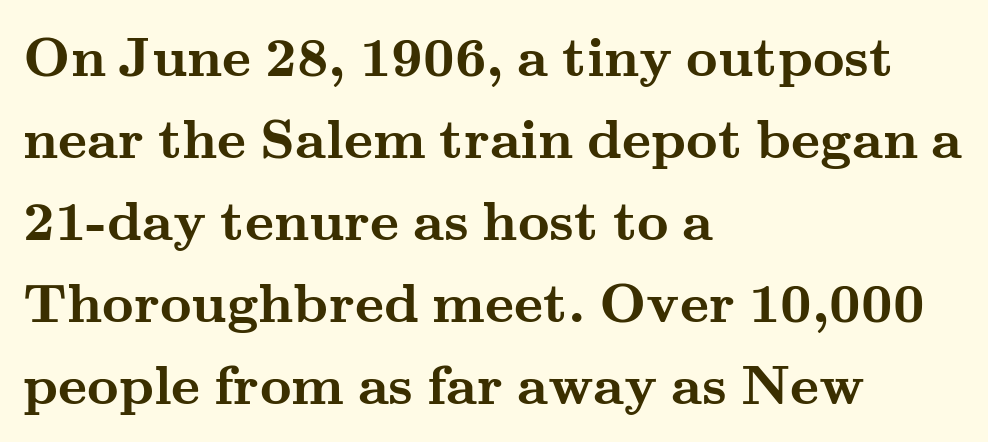
Q: Is the text bold? A: Yes.
Q: Is the text italic (slanted)? A: No, it is upright.
Q: Is the typeface a serif or a sans-serif typeface? A: Serif.
Q: Is the text underlined? A: No.
Q: How is the paragraph aligned? A: Left-aligned.
Q: Is the spacing between letters normal or unusually wide? A: Normal.
Q: Is the spacing between lines tight, normal or loose? A: Normal.
Q: Width (condensed, normal, or wide)? A: Wide.
Q: Stroke contrast? A: Medium.
Q: x-height? A: Small.
Q: Monospaced? A: No.
